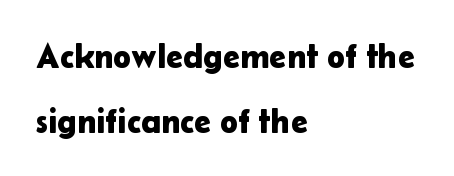
Does the type have serifs? No, each stem ends abruptly. Has an underline been added? It has not. Is the letter spacing exaggerated? No — it looks like the ordinary default. A typesetter would call this leading open, well beyond the default.
